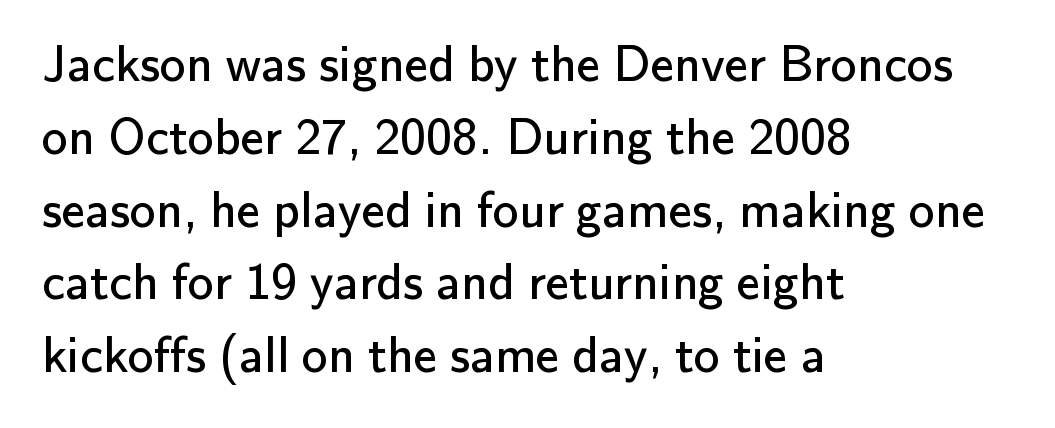
Q: Is the text bold? A: No.
Q: Is the text italic (slanted)? A: No, it is upright.
Q: Is the typeface a serif or a sans-serif typeface? A: Sans-serif.
Q: Is the text underlined? A: No.
Q: How is the paragraph aligned? A: Left-aligned.
Q: Is the spacing between letters normal or unusually wide? A: Normal.
Q: Is the spacing between lines tight, normal or loose? A: Normal.
Q: Width (condensed, normal, or wide)? A: Normal.
Q: Stroke contrast? A: Low.
Q: x-height? A: Small.
Q: Monospaced? A: No.
